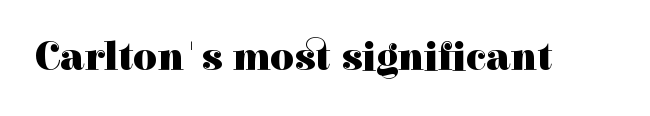
Q: Is the text bold? A: Yes.
Q: Is the text italic (slanted)? A: No, it is upright.
Q: Is the typeface a serif or a sans-serif typeface? A: Serif.
Q: Is the text underlined? A: No.
Q: Is the spacing between letters normal or unusually wide? A: Normal.
Q: Width (condensed, normal, or wide)? A: Normal.
Q: Stroke contrast? A: High.
Q: x-height? A: Medium.
Q: Monospaced? A: No.
